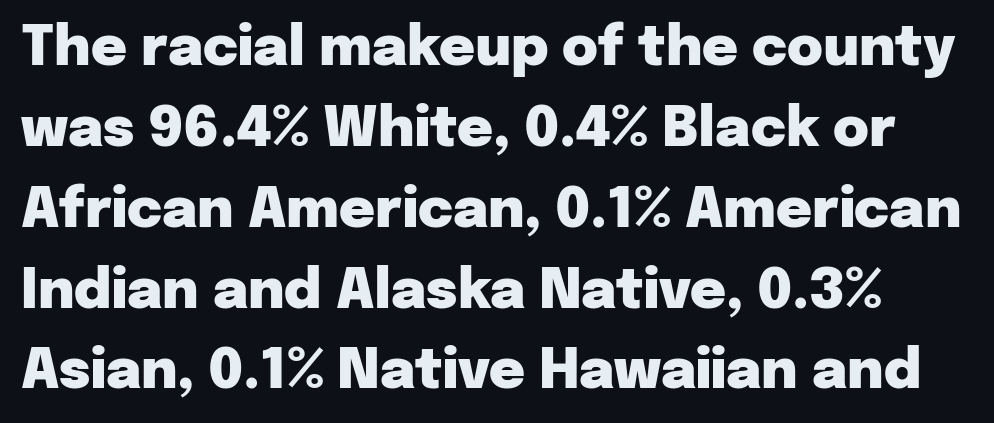
The image shows 55 px heavy sans-serif type, upright; set normal line spacing (1.47x), normal letter spacing, not underlined; low stroke contrast and a medium x-height.
